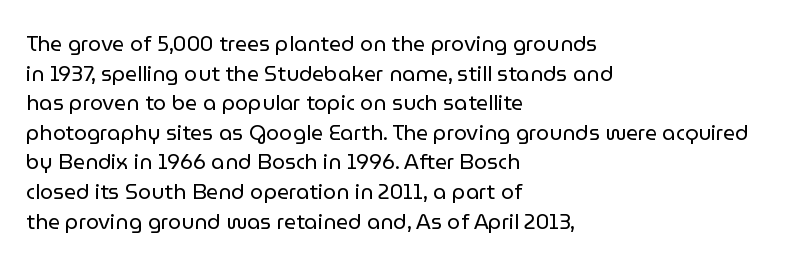
Quick note: underline off. Do the letters lean? They stand straight. The text block is weighted toward the left margin, trailing off unevenly rightward. This rendering leaves character spacing at its baseline value. Vertical spacing — default.
